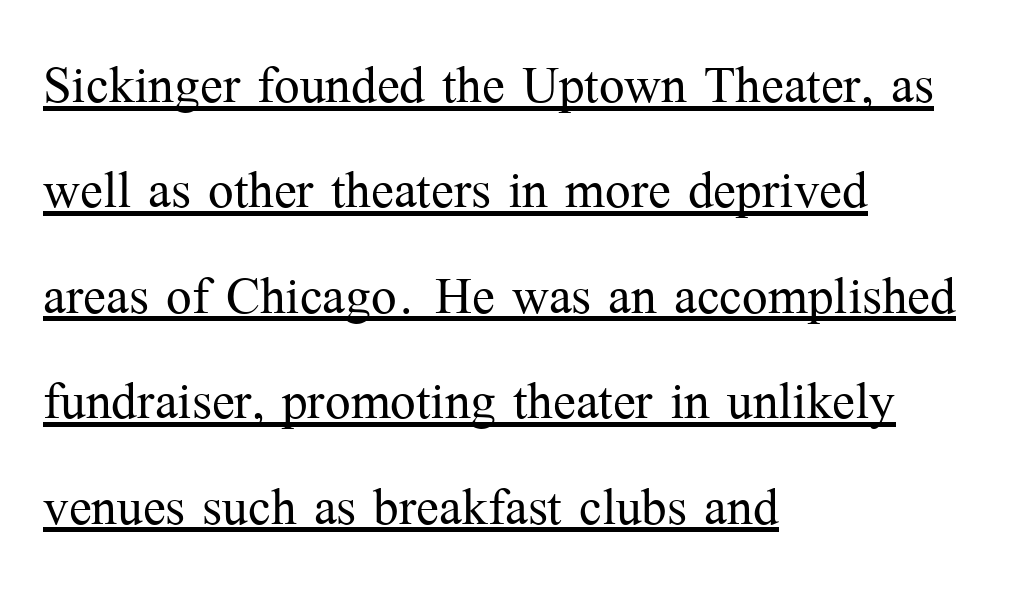
{"serif": "yes", "italic": "no", "bold": "no", "weight": "light", "width": "normal", "stroke_contrast": "medium", "x_height": "medium", "monospaced": "no", "underline": "yes", "align": "left", "line_spacing": "normal", "line_spacing_ratio": 1.55, "letter_spacing": "normal", "letter_spacing_em": 0.0, "glyph_px": 68}
